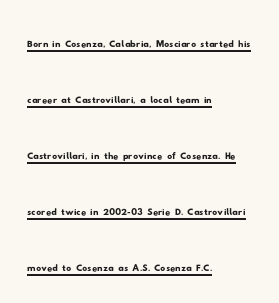
The image shows 25 px text type; set left-aligned, loose line spacing (2.24x), normal letter spacing, underlined.
